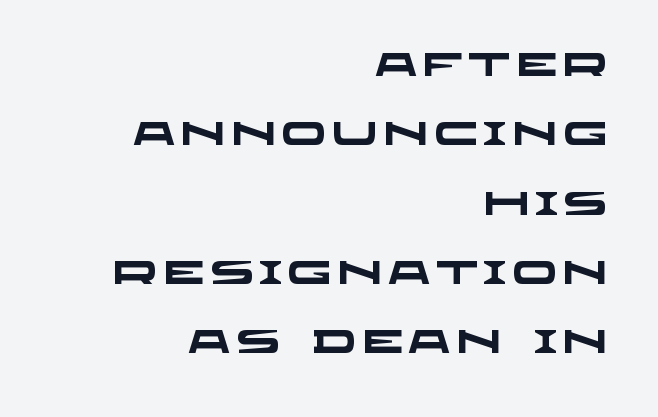
The image shows 33 px heavy, wide sans-serif type; set right-aligned, loose line spacing (2.1x), not underlined; low stroke contrast and a large x-height.
